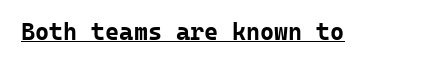
The image shows 24 px bold type, upright; set normal letter spacing, underlined.
